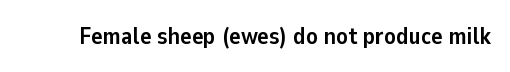
Q: Is the text bold? A: Yes.
Q: Is the text italic (slanted)? A: No, it is upright.
Q: Is the text underlined? A: No.
Q: Is the spacing between letters normal or unusually wide? A: Normal.
